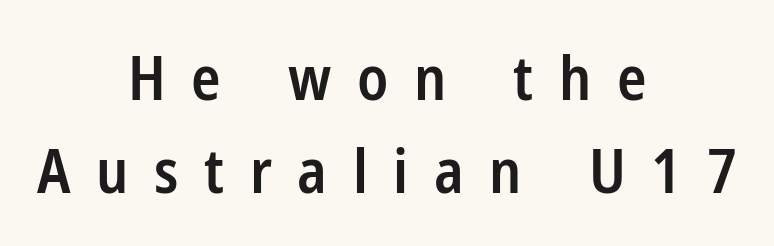
{"serif": "no", "italic": "no", "bold": "semi", "weight": "semibold", "width": "condensed", "stroke_contrast": "low", "x_height": "medium", "monospaced": "no", "underline": "no", "align": "center", "line_spacing": "normal", "line_spacing_ratio": 1.53, "letter_spacing": "wide", "letter_spacing_em": 0.42, "glyph_px": 61}
